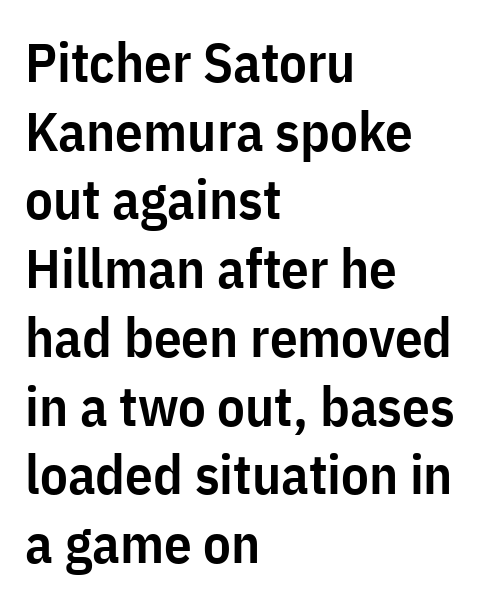
Q: Is the text bold? A: Semi-bold.
Q: Is the text italic (slanted)? A: No, it is upright.
Q: Is the typeface a serif or a sans-serif typeface? A: Sans-serif.
Q: Is the text underlined? A: No.
Q: How is the paragraph aligned? A: Left-aligned.
Q: Is the spacing between letters normal or unusually wide? A: Normal.
Q: Is the spacing between lines tight, normal or loose? A: Normal.
Q: Width (condensed, normal, or wide)? A: Condensed.
Q: Stroke contrast? A: Low.
Q: x-height? A: Medium.
Q: Monospaced? A: No.
